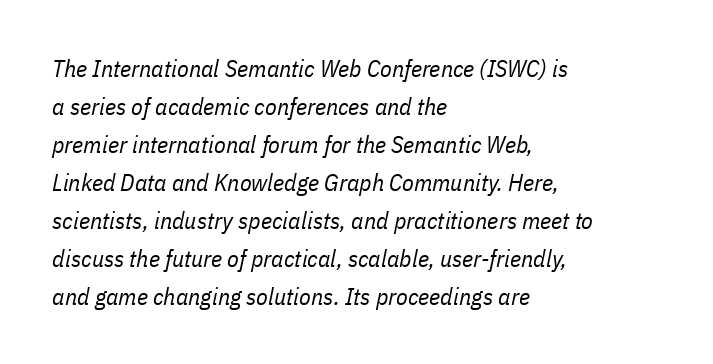
The image shows 24 px text type, italic (leaning right); set left-aligned, normal line spacing (1.58x), normal letter spacing, not underlined.
